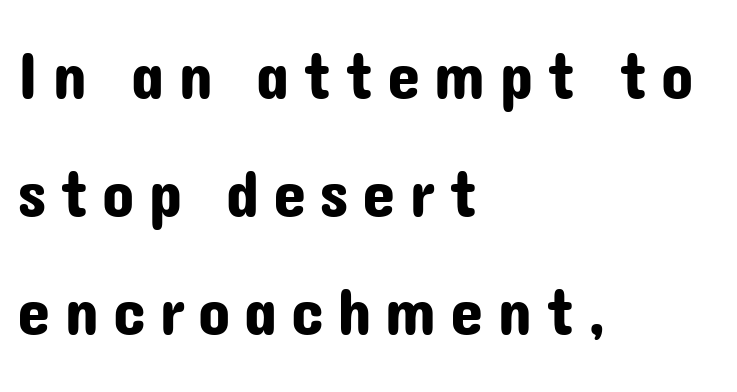
Q: Is the text italic (slanted)? A: No, it is upright.
Q: Is the typeface a serif or a sans-serif typeface? A: Sans-serif.
Q: Is the text underlined? A: No.
Q: How is the paragraph aligned? A: Left-aligned.
Q: Is the spacing between letters normal or unusually wide? A: Unusually wide.
Q: Width (condensed, normal, or wide)? A: Normal.
Q: Stroke contrast? A: Low.
Q: x-height? A: Medium.
Q: Monospaced? A: No.
